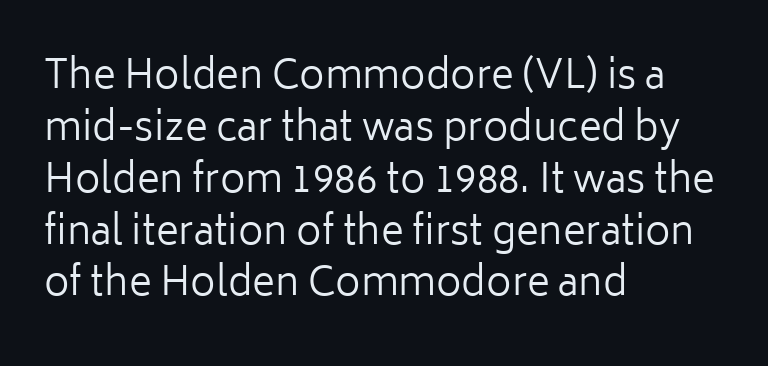
The image shows 39 px regular-weight sans-serif type, upright; set left-aligned, normal line spacing (1.33x), normal letter spacing, not underlined; low stroke contrast and a medium x-height.
